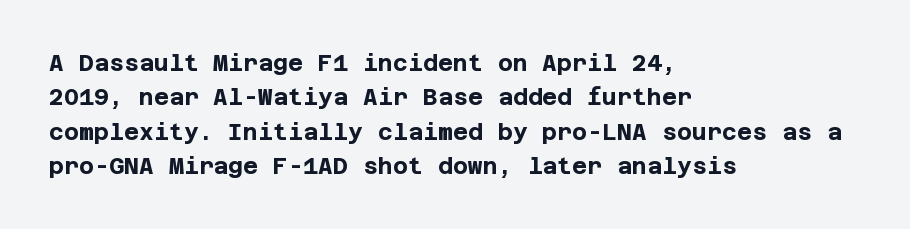
Q: Is the text bold? A: Yes.
Q: Is the text italic (slanted)? A: No, it is upright.
Q: Is the text underlined? A: No.
Q: How is the paragraph aligned? A: Left-aligned.
Q: Is the spacing between letters normal or unusually wide? A: Normal.
Q: Is the spacing between lines tight, normal or loose? A: Normal.
